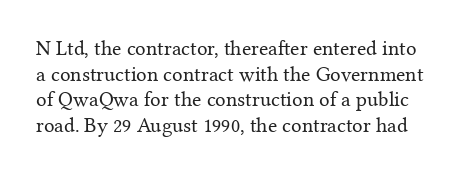
The image shows 21 px text type, upright; set line spacing 1.22x, normal letter spacing, not underlined.
